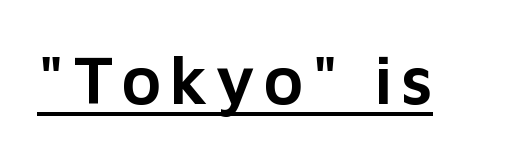
The image shows 69 px sans-serif type, upright; set underlined; low stroke contrast and a medium x-height.
